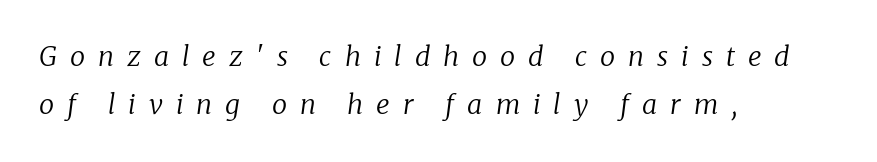
The tracking reads as deliberately expanded to a designer's eye. Quick note: underline off. This rendering uses left alignment, leaving the right contour irregular. This sample uses an oblique cut, with every glyph tilted off the vertical. Weight: in the light-to-regular range.
